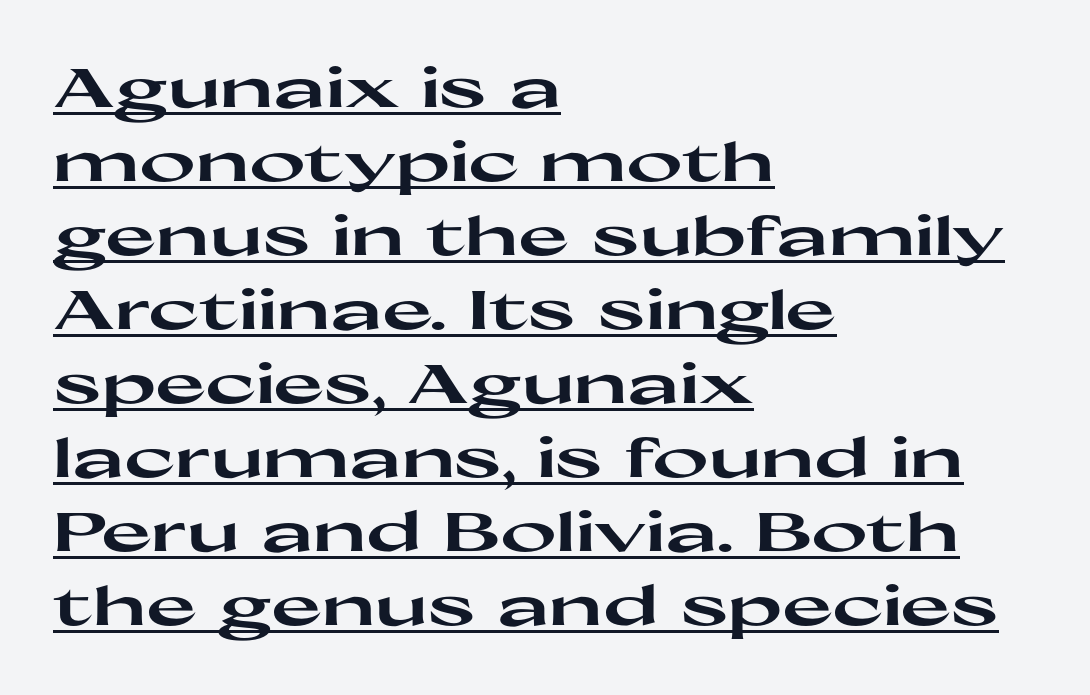
{"serif": "no", "italic": "no", "bold": "yes", "weight": "heavy", "width": "wide", "stroke_contrast": "high", "x_height": "medium", "monospaced": "no", "underline": "yes", "align": "left", "line_spacing": "normal", "line_spacing_ratio": 1.37, "letter_spacing": "normal", "letter_spacing_em": 0.0, "glyph_px": 54}
